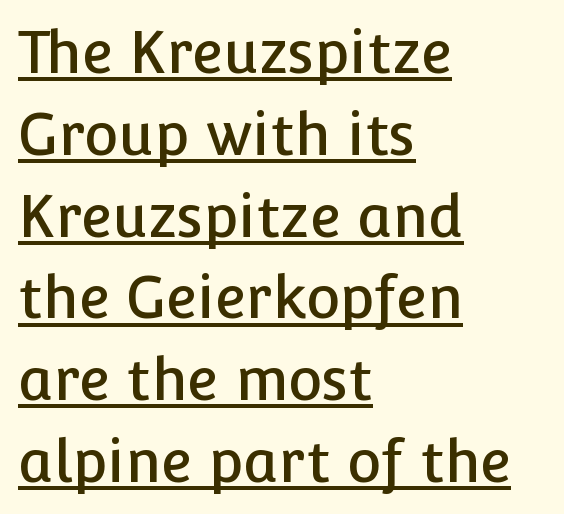
Type style note: lacks serifs. Look at the tracking — it's just the regular setting, nothing added. Notice how a bar underscores the lettering throughout. Upright lettering throughout. Do the characters align in a grid? No, the font is proportional. The setting favours the left margin, as ordinary paragraphs usually do.
